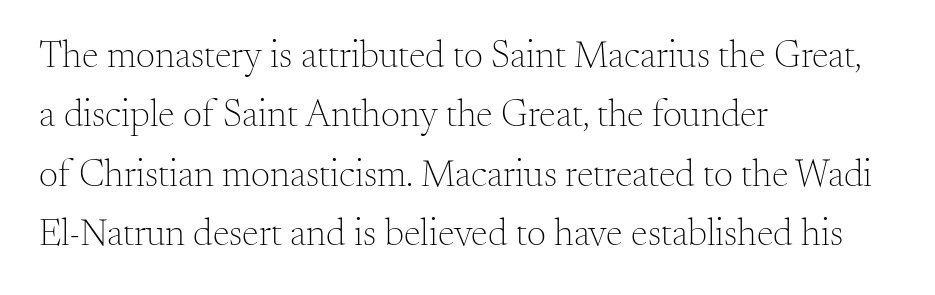
Q: Is the text bold? A: No.
Q: Is the text italic (slanted)? A: No, it is upright.
Q: Is the typeface a serif or a sans-serif typeface? A: Serif.
Q: Is the text underlined? A: No.
Q: How is the paragraph aligned? A: Left-aligned.
Q: Is the spacing between letters normal or unusually wide? A: Normal.
Q: Is the spacing between lines tight, normal or loose? A: Normal.
Q: Width (condensed, normal, or wide)? A: Normal.
Q: Stroke contrast? A: Medium.
Q: x-height? A: Small.
Q: Monospaced? A: No.
